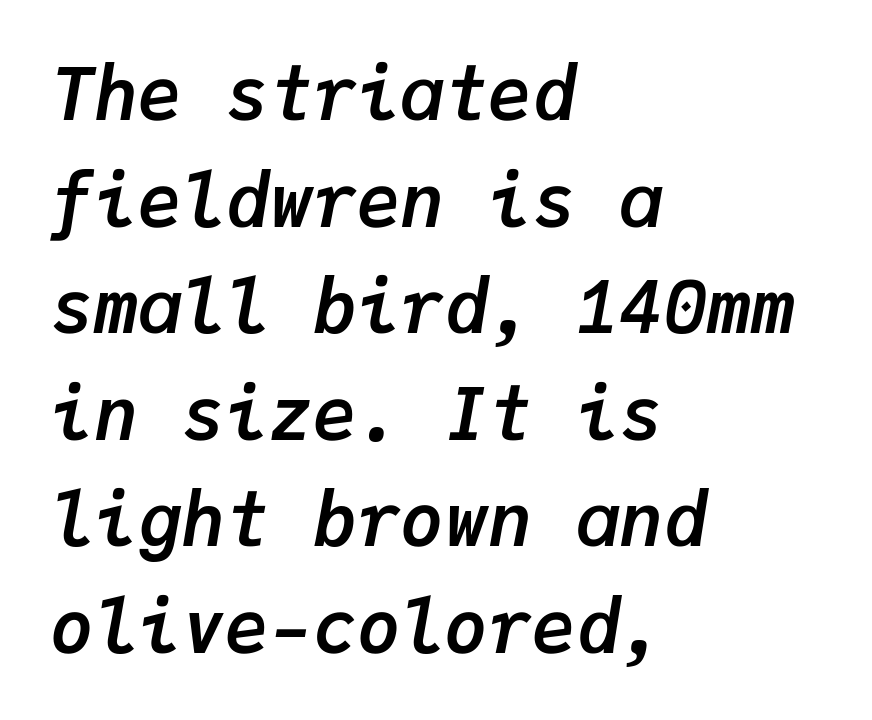
Emphasis by weight is at full strength: bold. Designer's note — italics engaged. Do the characters align in a grid? Yes, the font is monospaced. A typesetter would call this leading conventional body-copy spacing. Clear beneath every line of the passage.
